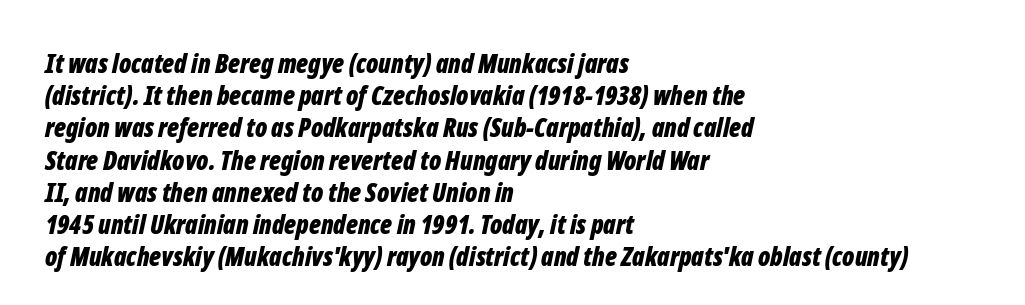
The image shows 26 px bold type, italic (leaning right); set left-aligned, line spacing 1.24x, normal letter spacing, not underlined.
